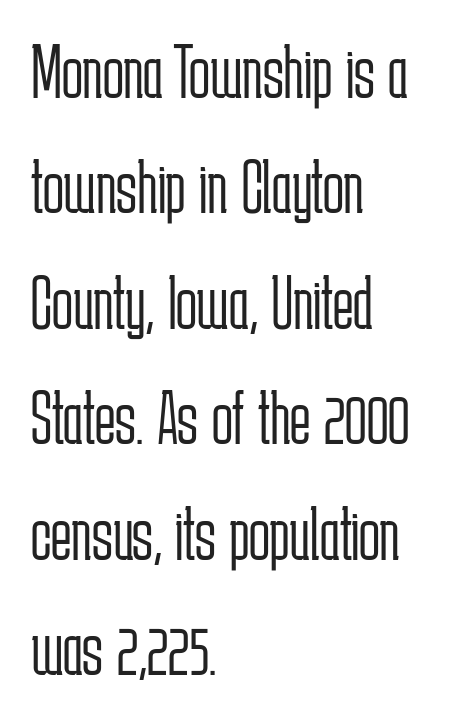
Q: Is the text bold? A: No.
Q: Is the text italic (slanted)? A: No, it is upright.
Q: Is the typeface a serif or a sans-serif typeface? A: Sans-serif.
Q: Is the text underlined? A: No.
Q: How is the paragraph aligned? A: Left-aligned.
Q: Is the spacing between letters normal or unusually wide? A: Normal.
Q: Is the spacing between lines tight, normal or loose? A: Normal.
Q: Width (condensed, normal, or wide)? A: Condensed.
Q: Stroke contrast? A: Low.
Q: x-height? A: Medium.
Q: Monospaced? A: No.
